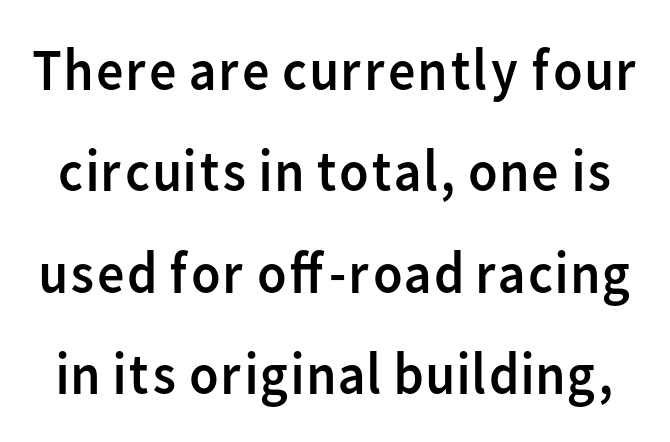
{"serif": "no", "italic": "no", "bold": "no", "weight": "regular", "width": "normal", "stroke_contrast": "low", "x_height": "medium", "monospaced": "no", "underline": "no", "line_spacing": "normal", "line_spacing_ratio": 1.69, "letter_spacing": "normal", "letter_spacing_em": 0.0, "glyph_px": 60}
